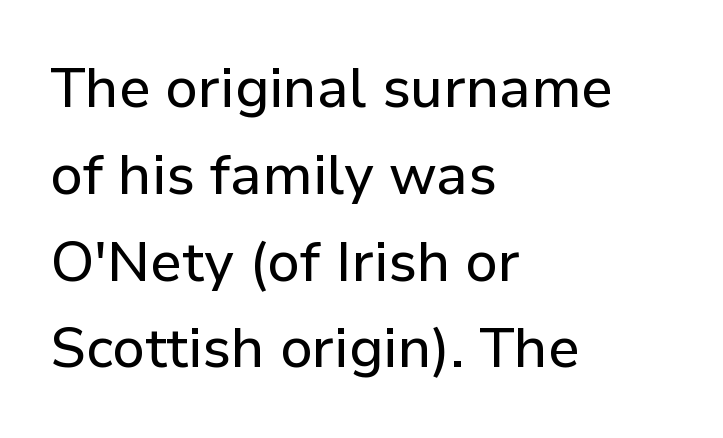
The image shows 56 px sans-serif type, upright; set left-aligned, normal line spacing (1.55x), normal letter spacing, not underlined; low stroke contrast and a medium x-height.
